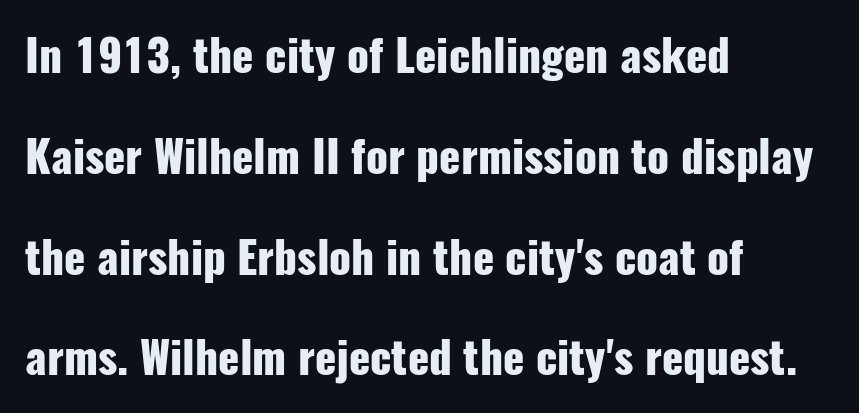
Q: Is the text bold? A: Yes.
Q: Is the text italic (slanted)? A: No, it is upright.
Q: Is the typeface a serif or a sans-serif typeface? A: Sans-serif.
Q: Is the text underlined? A: No.
Q: How is the paragraph aligned? A: Left-aligned.
Q: Is the spacing between letters normal or unusually wide? A: Normal.
Q: Is the spacing between lines tight, normal or loose? A: Loose.
Q: Width (condensed, normal, or wide)? A: Condensed.
Q: Stroke contrast? A: Low.
Q: x-height? A: Medium.
Q: Monospaced? A: No.
